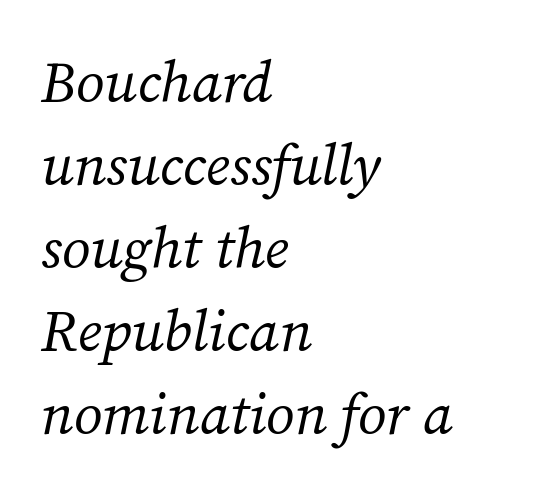
Normally led — the rows are evenly, conventionally spaced. Look at the bottom of the vertical strokes: they flare into serifs here. Summary of weight: not heavy and not bold. The gaps between neighbouring characters are ordinary and unremarkable. The space beneath each line is pristine and unruled. Which margin do the lines hug? The left one — the right edge is uneven.
